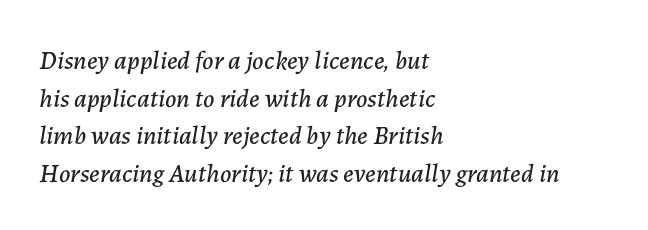
Q: Is the text italic (slanted)? A: Yes, it leans right by about 7 degrees.
Q: Is the text underlined? A: No.
Q: How is the paragraph aligned? A: Left-aligned.
Q: Is the spacing between letters normal or unusually wide? A: Normal.
Q: Is the spacing between lines tight, normal or loose? A: Normal.
